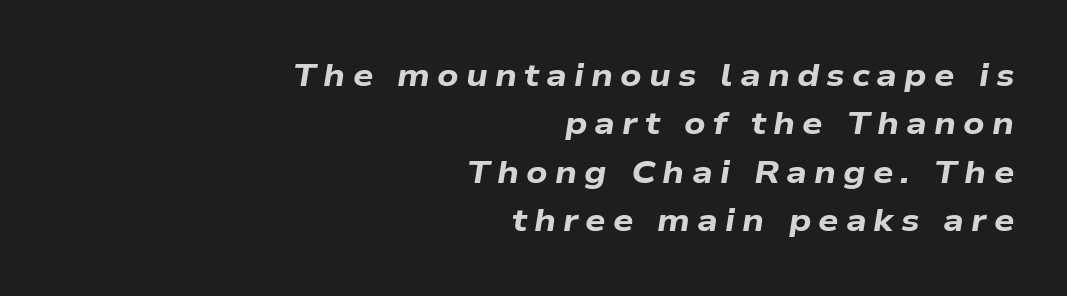
Clear beneath every line of the passage. The tracking jumps out immediately: characters are airy and widely separated. The vertical gap from one line to the next is medium. The axis of the letterforms is tilted away from vertical. Strokes here are thick enough to call this a true bold.
